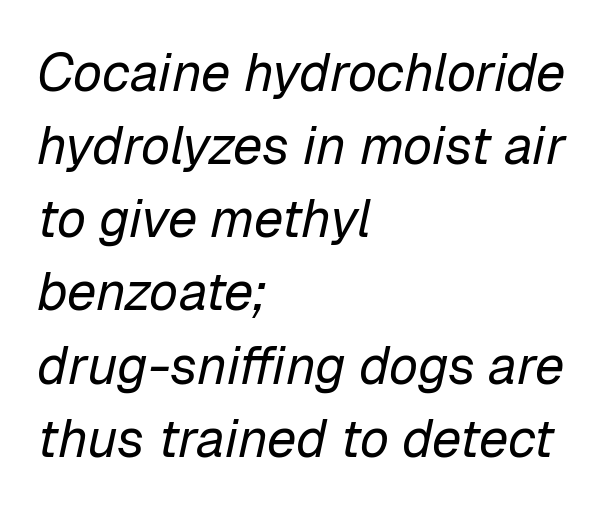
The image shows 53 px regular-weight type, italic (leaning right); set left-aligned, normal line spacing (1.38x), normal letter spacing, not underlined; low stroke contrast and a medium x-height.
